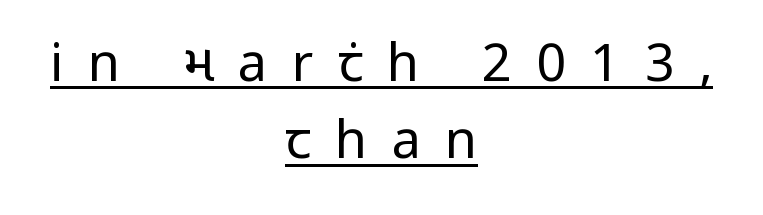
The image shows 52 px regular-weight, condensed sans-serif type, upright; set centered, normal line spacing (1.49x), unusually wide letter spacing (+0.47 em), underlined; low stroke contrast and a large x-height.
